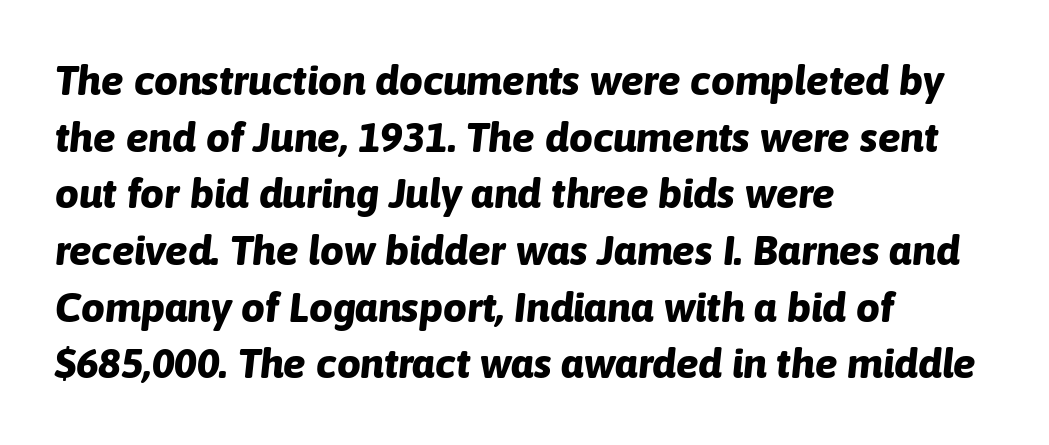
Check the space under the baseline: it is left empty. This sample has the flowing, uneven cadence of proportional lettering. An italicized treatment has been applied to the whole sample. The leading is moderate, giving the passage an even texture. Notice how thick the strokes are: this is what a full bold looks like. Honestly, the letter spacing is just normal — you wouldn't notice it.
